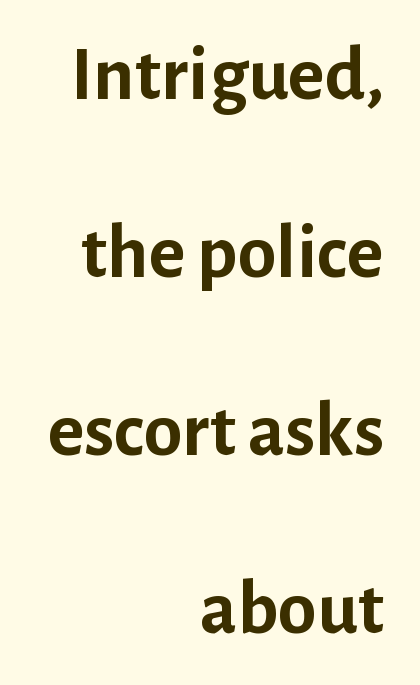
A sans-serif font was chosen for this passage. The rendering uses natural spacing where letterforms have individual widths. The horizontal fit of the characters is conventional and even. Chunky letters — that's bold for sure.
